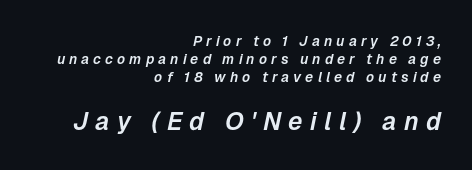
The image shows 25 px text type, italic (leaning right); set right-aligned, normal line spacing (1.27x), unusually wide letter spacing (+0.29 em), not underlined; the second (bottom) block is 1.79x larger.
